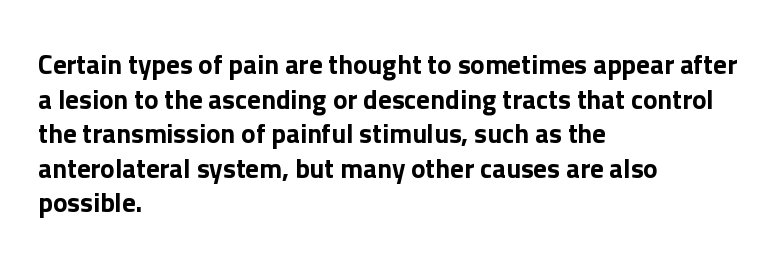
You could call the tracking neutral — neither tight nor loose. Interline gaps are of average width in this sample. The zone under the glyphs is completely vacant. A classic flush-left, rag-right setting is used for this passage. Style check: upright.
